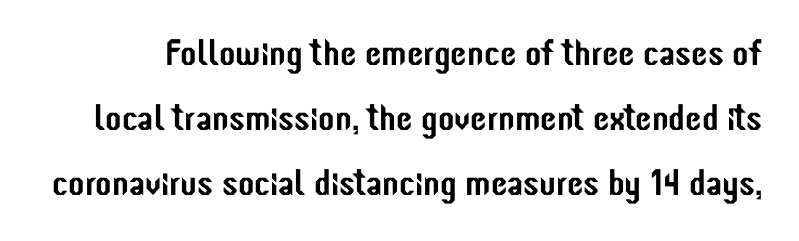
{"serif": "no", "italic": "no", "width": "condensed", "stroke_contrast": "low", "x_height": "medium", "monospaced": "no", "underline": "no", "line_spacing_ratio": 1.76, "letter_spacing": "normal", "letter_spacing_em": 0.0, "glyph_px": 37}
